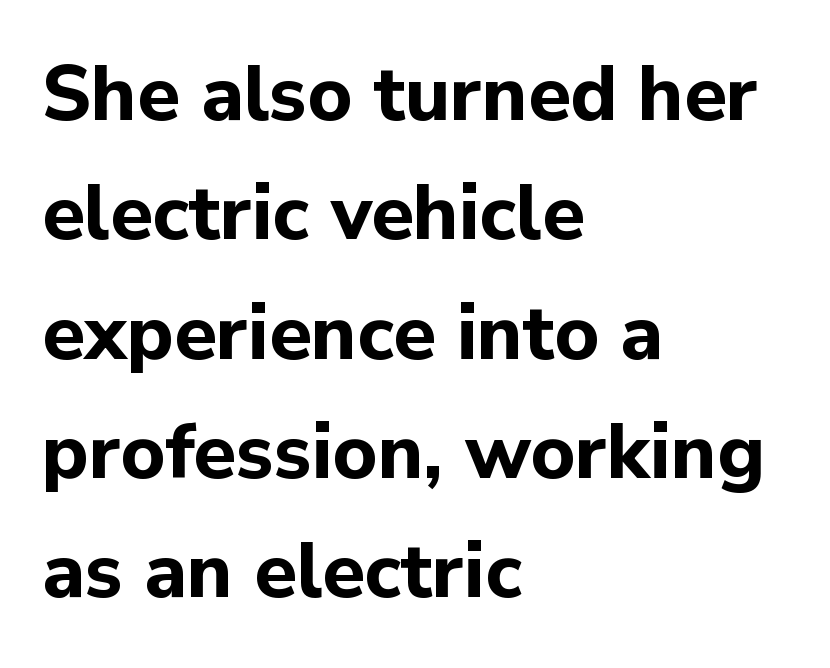
Rows of type keep a routine distance in the vertical direction. The specimen omits any rule beneath the text block's lines. In terms of letterspacing, this is plain default setting. These lines are rendered in a variable-pitch font. This is sans-serif lettering, the kind often seen on screens and signage.
